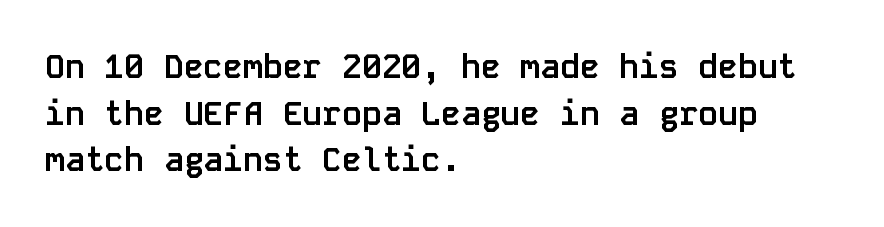
Q: Is the text bold? A: Yes.
Q: Is the text italic (slanted)? A: No, it is upright.
Q: Is the typeface a serif or a sans-serif typeface? A: Sans-serif.
Q: Is the text underlined? A: No.
Q: How is the paragraph aligned? A: Left-aligned.
Q: Is the spacing between letters normal or unusually wide? A: Normal.
Q: Is the spacing between lines tight, normal or loose? A: Normal.
Q: Width (condensed, normal, or wide)? A: Normal.
Q: Stroke contrast? A: Low.
Q: x-height? A: Large.
Q: Monospaced? A: Yes.
